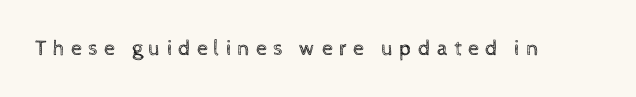
Q: Is the text bold? A: No.
Q: Is the text italic (slanted)? A: No, it is upright.
Q: Is the text underlined? A: No.
Q: Is the spacing between letters normal or unusually wide? A: Unusually wide.
